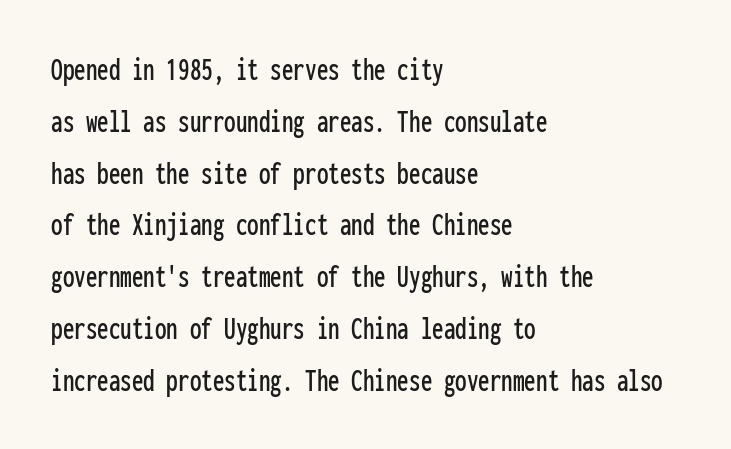
Q: Is the text italic (slanted)? A: No, it is upright.
Q: Is the typeface a serif or a sans-serif typeface? A: Sans-serif.
Q: Is the text underlined? A: No.
Q: How is the paragraph aligned? A: Left-aligned.
Q: Is the spacing between letters normal or unusually wide? A: Normal.
Q: Is the spacing between lines tight, normal or loose? A: Normal.
Q: Width (condensed, normal, or wide)? A: Condensed.
Q: Stroke contrast? A: Low.
Q: x-height? A: Medium.
Q: Monospaced? A: Yes.
